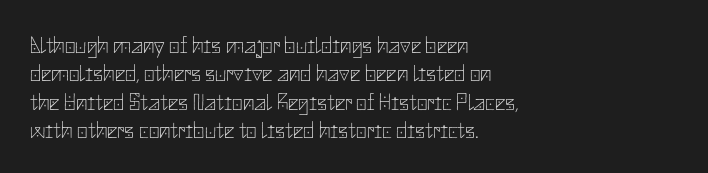
Q: Is the text bold? A: No.
Q: Is the text italic (slanted)? A: No, it is upright.
Q: Is the text underlined? A: No.
Q: How is the paragraph aligned? A: Left-aligned.
Q: Is the spacing between letters normal or unusually wide? A: Normal.
